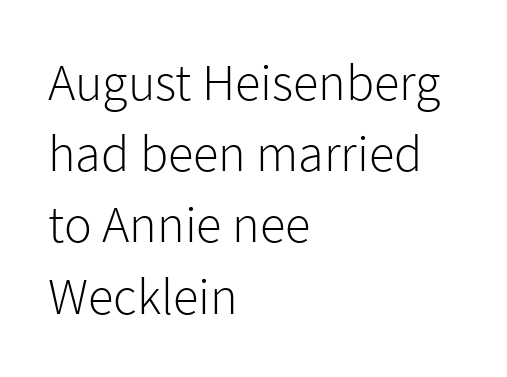
Q: Is the text bold? A: No.
Q: Is the text italic (slanted)? A: No, it is upright.
Q: Is the typeface a serif or a sans-serif typeface? A: Sans-serif.
Q: Is the text underlined? A: No.
Q: How is the paragraph aligned? A: Left-aligned.
Q: Is the spacing between letters normal or unusually wide? A: Normal.
Q: Is the spacing between lines tight, normal or loose? A: Normal.
Q: Width (condensed, normal, or wide)? A: Normal.
Q: Stroke contrast? A: Low.
Q: x-height? A: Medium.
Q: Monospaced? A: No.
